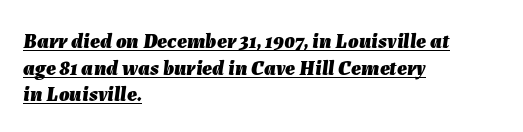
Q: Is the text bold? A: Yes.
Q: Is the text italic (slanted)? A: Yes, it leans right by about 7 degrees.
Q: Is the text underlined? A: Yes.
Q: How is the paragraph aligned? A: Left-aligned.
Q: Is the spacing between letters normal or unusually wide? A: Normal.
Q: Is the spacing between lines tight, normal or loose? A: Normal.
